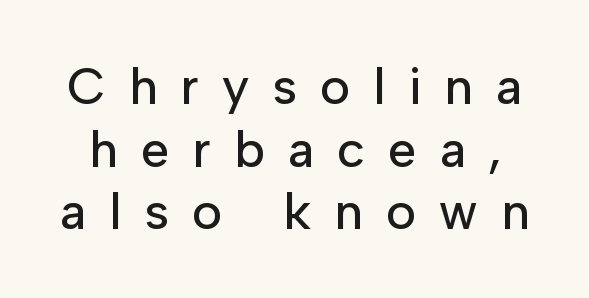
Here the designer chose a conventional face with non-uniform glyph widths. The type sits square on the baseline with zero lean. The letters carry no serifs — their stems end cleanly without finishing strokes. Short note: letters widely spaced.
